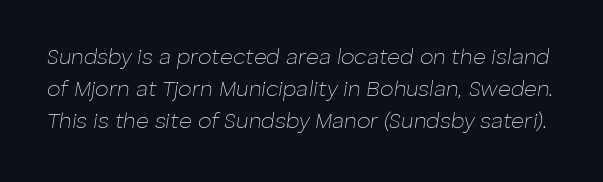
The image shows 22 px text type, italic (leaning right); set normal line spacing (1.46x), normal letter spacing, not underlined.
